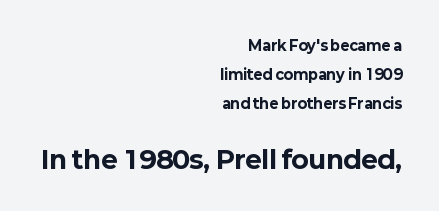
{"italic": "no", "bold": "yes", "underline": "no", "align": "right", "line_spacing": "loose", "line_spacing_ratio": 2.06, "letter_spacing": "normal", "letter_spacing_em": 0.0, "larger_block": "second", "size_ratio": 1.79, "glyph_px": 25}
